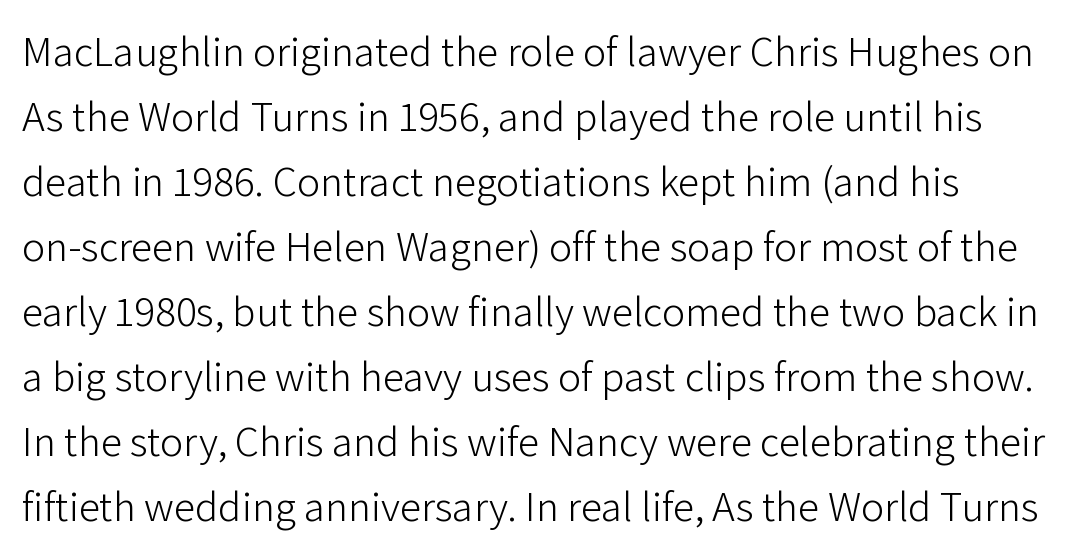
How are the letters spaced? Ordinarily, with no added tracking. These lines are rendered in a variable-pitch font. Descenders hang freely into open space. Is the stroke heavy? The answer is a plain regular-or-lighter. The designer left line spacing at the default.
